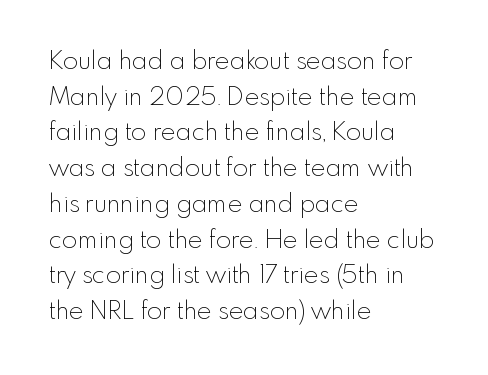
No word sits above an underline. These lines stack with their left ends in a neat column. The line-height multiplier appears to be the usual default. Ordinary non-slanted type is in use. Students, note that the glyphs here touch the page at normal intervals.
